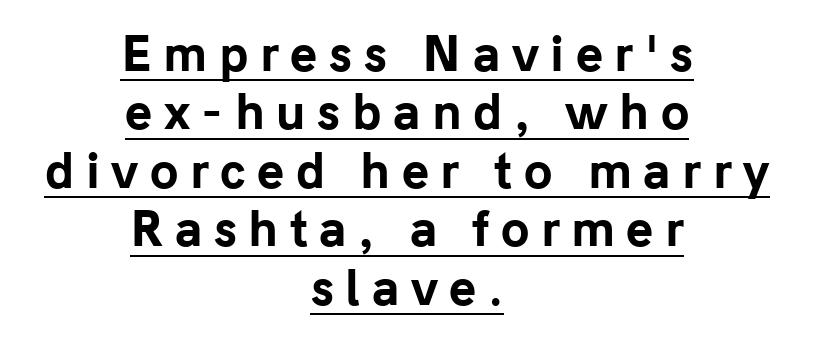
What weight is shown? A full bold with thick strokes. The words here are underlined. Vertical strokes here are truly vertical. Stroke terminals: plain, sans-serif.
